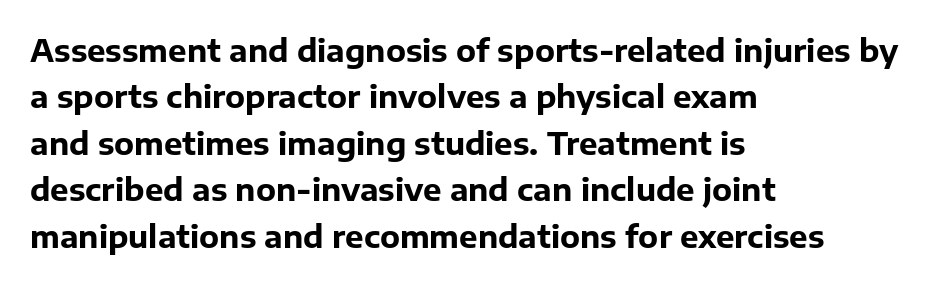
{"serif": "no", "italic": "no", "bold": "yes", "weight": "bold", "width": "normal", "stroke_contrast": "low", "x_height": "medium", "monospaced": "no", "underline": "no", "align": "left", "line_spacing": "normal", "line_spacing_ratio": 1.5, "letter_spacing": "normal", "letter_spacing_em": 0.0, "glyph_px": 31}
